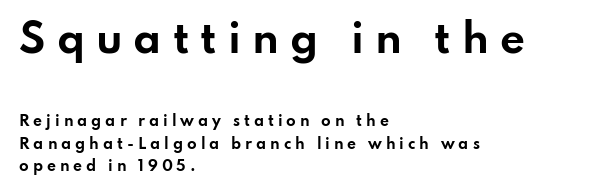
The image shows 39 px bold, wide sans-serif type, upright; set left-aligned, normal line spacing (1.61x), unusually wide letter spacing (+0.28 em), not underlined; the first (top) block is 2.79x larger; low stroke contrast and a small x-height.
